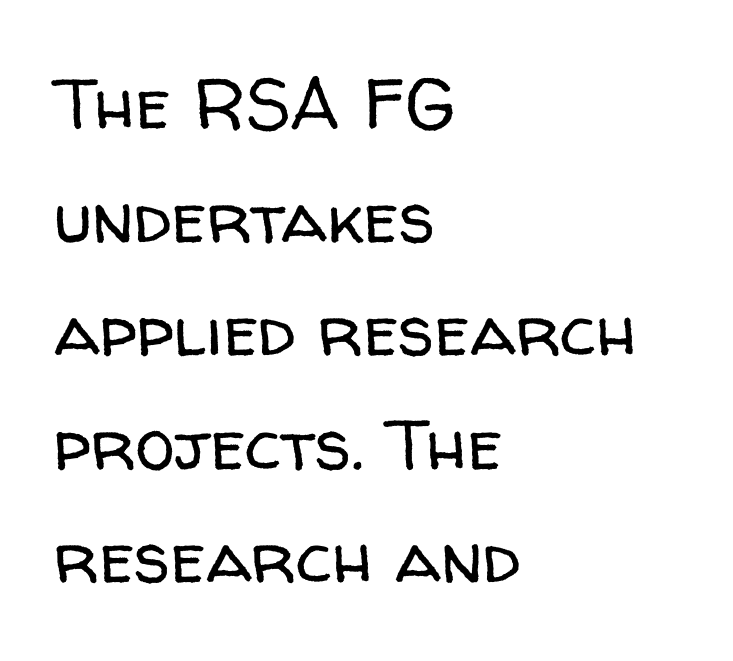
Stroke terminals: plain, sans-serif. The lettering stays uniformly vertical, giving the passage a roman look. Nobody touched the tracking dial on this one. The paragraph has a hard left edge and a soft right edge. Stroke mass is kept to a normal reading level or below.
